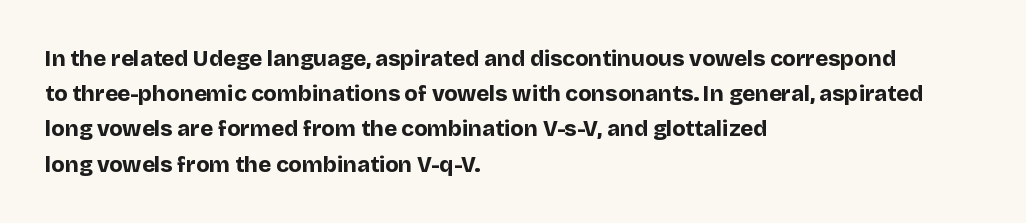
Every row of glyphs begins at an identical x-position on the left. Each word holds together tightly as a unit, with standard inter-letter gaps. What's the leading like? Ordinary, nothing unusual. Nope, not italic — everything's standing straight. The space directly below the letters is spotless.
